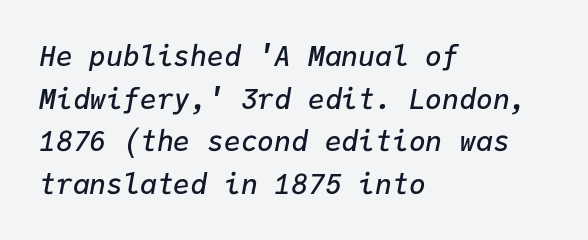
Interline gaps are of average width in this sample. Is this a fixed-width face? Yes — each glyph sits in an identical cell. Letter spacing: default. The string is rendered with underlining switched off. Semibold letterforms, between regular and bold.
